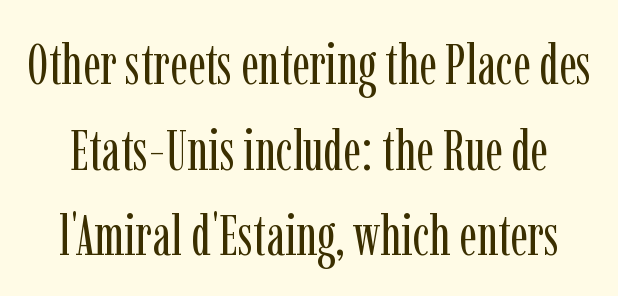
{"serif": "yes", "italic": "no", "bold": "no", "weight": "regular", "width": "condensed", "stroke_contrast": "low", "x_height": "medium", "monospaced": "no", "underline": "no", "line_spacing": "normal", "line_spacing_ratio": 1.53, "letter_spacing": "normal", "letter_spacing_em": 0.0, "glyph_px": 56}
